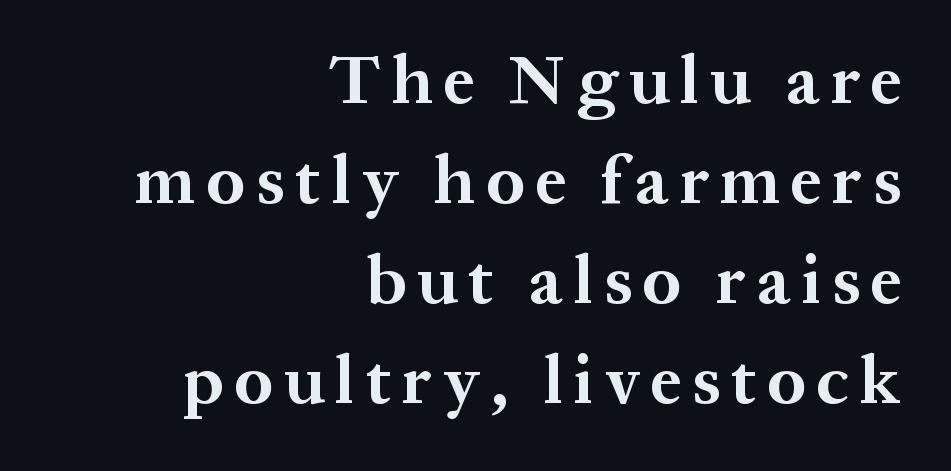
The image shows 69 px bold serif type, upright; set right-aligned, normal line spacing (1.45x), not underlined; medium stroke contrast and a medium x-height.
